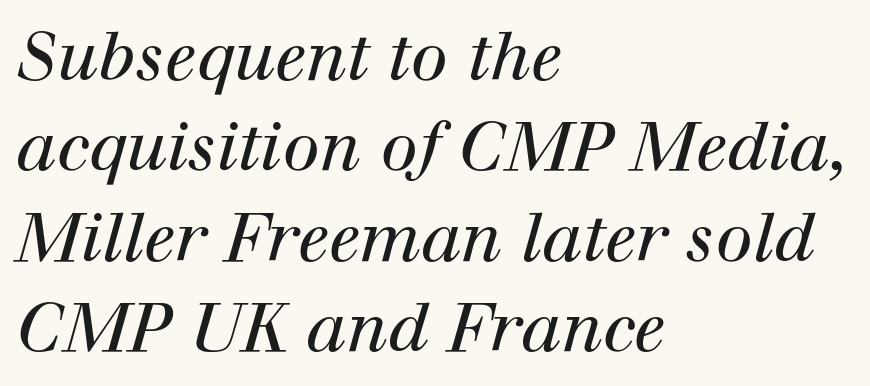
No word sits above an underline. How would I describe the line gaps? Plain and ordinary. Note the varied advance widths — an 'i' is clearly narrower than an 'm'. Vertical stems look standard width or narrower in stroke.
